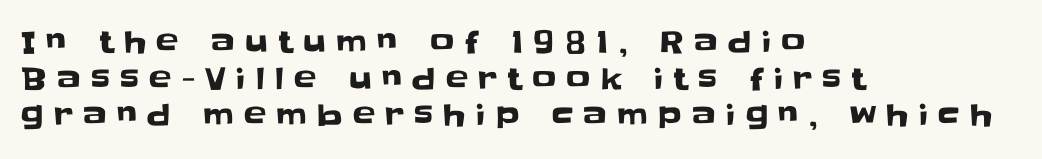
Q: Is the text italic (slanted)? A: No, it is upright.
Q: Is the typeface a serif or a sans-serif typeface? A: Sans-serif.
Q: Is the text underlined? A: No.
Q: How is the paragraph aligned? A: Left-aligned.
Q: Is the spacing between letters normal or unusually wide? A: Unusually wide.
Q: Width (condensed, normal, or wide)? A: Normal.
Q: Stroke contrast? A: Low.
Q: x-height? A: Large.
Q: Monospaced? A: No.
